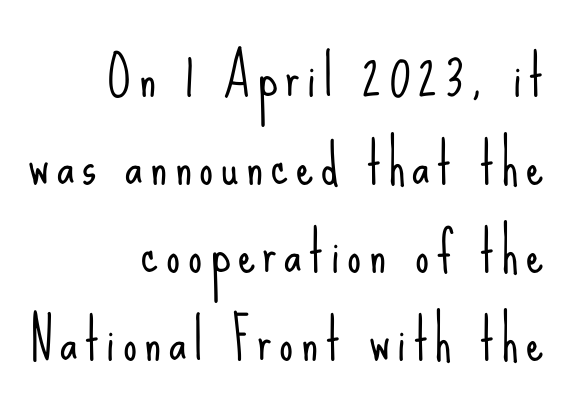
{"serif": "no", "italic": "no", "bold": "no", "weight": "light", "width": "condensed", "stroke_contrast": "low", "x_height": "small", "monospaced": "no", "underline": "no", "align": "right", "line_spacing": "normal", "line_spacing_ratio": 1.6, "glyph_px": 55}
